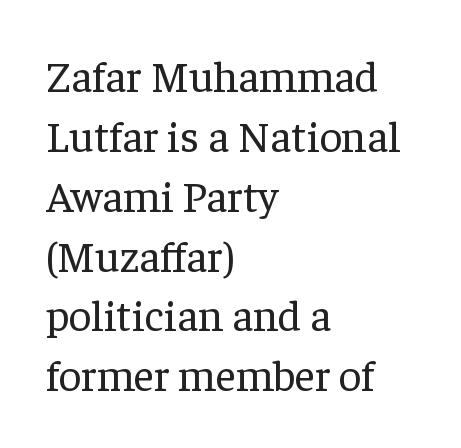
Each letter keeps its own natural width here, so spacing adapts to shape. The letters carry serifs — small finishing strokes at the ends of their stems. The strokes are not fattened; the text isn't bold. Words appear dense and cohesive because spacing is normal.
